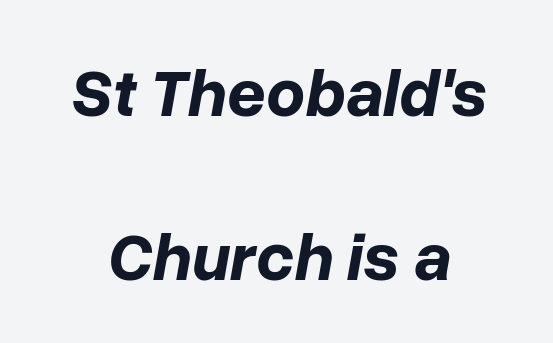
Words float on clear page, feet unadorned. The leading is generous, giving the passage an open texture. The glyphs look as if they've been sheared to an angle. You could not count columns in this text — the font is proportionally spaced. Words appear dense and cohesive because spacing is normal.
